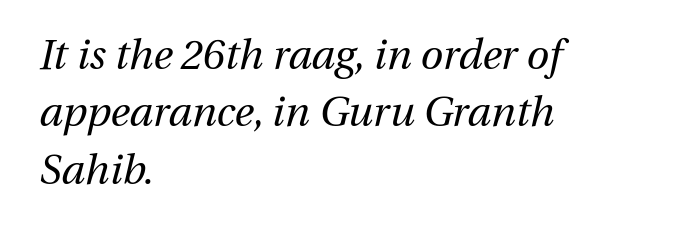
The passage shown has conventional tracking throughout. Each letter keeps its own natural width here, so spacing adapts to shape. Leading matches the norm, producing a regular column. The lines in this sample share a left origin and differ only in where they stop. The axis of the letterforms is tilted away from vertical.
